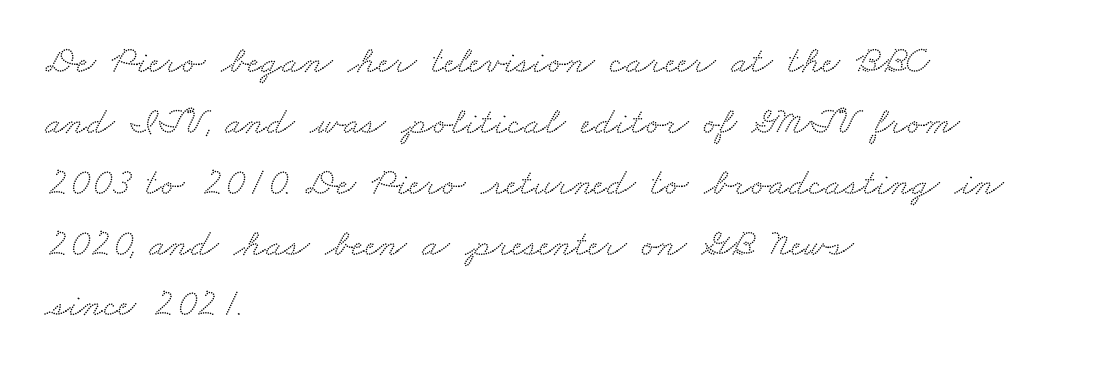
Q: Is the typeface a serif or a sans-serif typeface? A: Serif.
Q: Is the text underlined? A: No.
Q: How is the paragraph aligned? A: Left-aligned.
Q: Is the spacing between letters normal or unusually wide? A: Normal.
Q: Is the spacing between lines tight, normal or loose? A: Normal.
Q: Width (condensed, normal, or wide)? A: Wide.
Q: Stroke contrast? A: Medium.
Q: x-height? A: Small.
Q: Monospaced? A: No.
